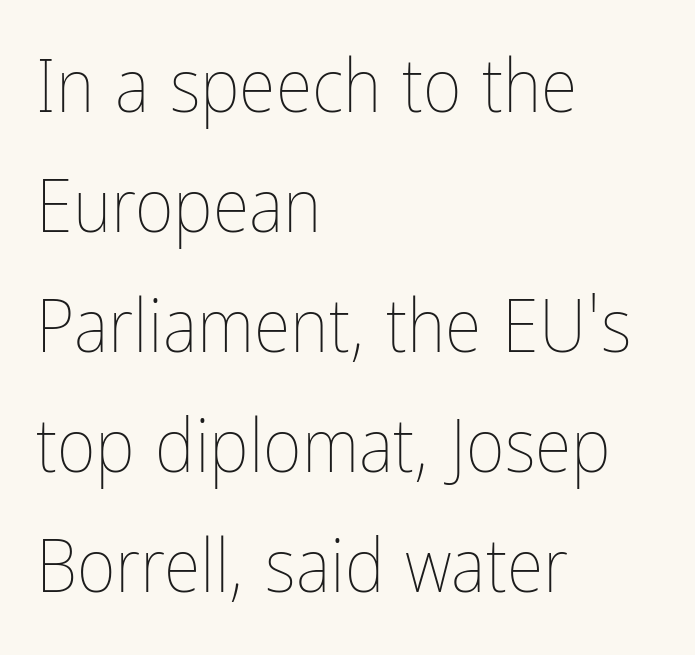
The typography opts for an upright posture over an oblique one. You could not count columns in this text — the font is proportionally spaced. The typesetting does not lean heavy: it is not bold. Typeset ragged right — the left edge is the straight one.
